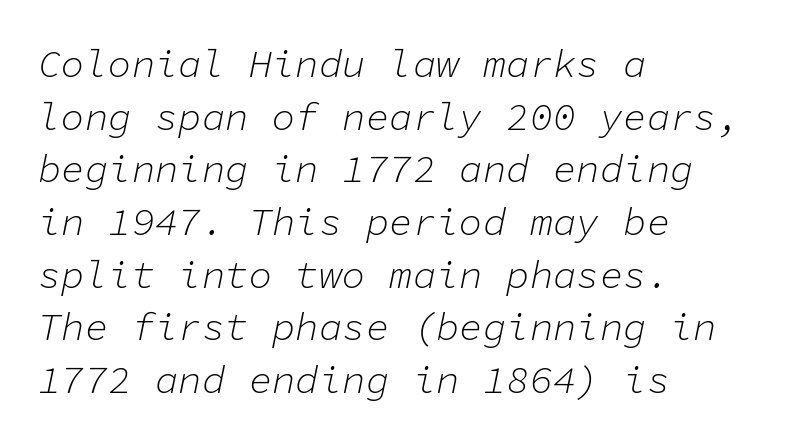
Q: Is the text bold? A: No.
Q: Is the text italic (slanted)? A: Yes, it leans right by about 11 degrees.
Q: Is the text underlined? A: No.
Q: How is the paragraph aligned? A: Left-aligned.
Q: Is the spacing between letters normal or unusually wide? A: Normal.
Q: Is the spacing between lines tight, normal or loose? A: Normal.
Q: Width (condensed, normal, or wide)? A: Normal.
Q: Stroke contrast? A: Low.
Q: x-height? A: Medium.
Q: Monospaced? A: Yes.
